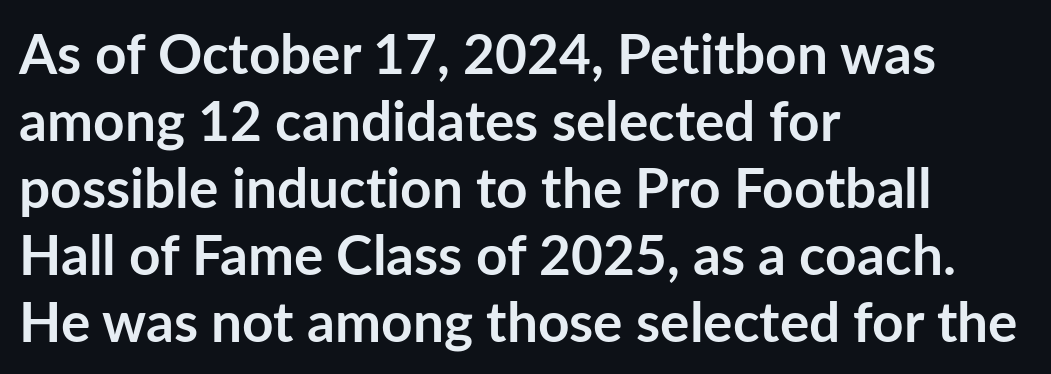
Q: Is the text bold? A: Yes.
Q: Is the text italic (slanted)? A: No, it is upright.
Q: Is the typeface a serif or a sans-serif typeface? A: Sans-serif.
Q: Is the text underlined? A: No.
Q: How is the paragraph aligned? A: Left-aligned.
Q: Is the spacing between letters normal or unusually wide? A: Normal.
Q: Width (condensed, normal, or wide)? A: Normal.
Q: Stroke contrast? A: Low.
Q: x-height? A: Medium.
Q: Monospaced? A: No.
